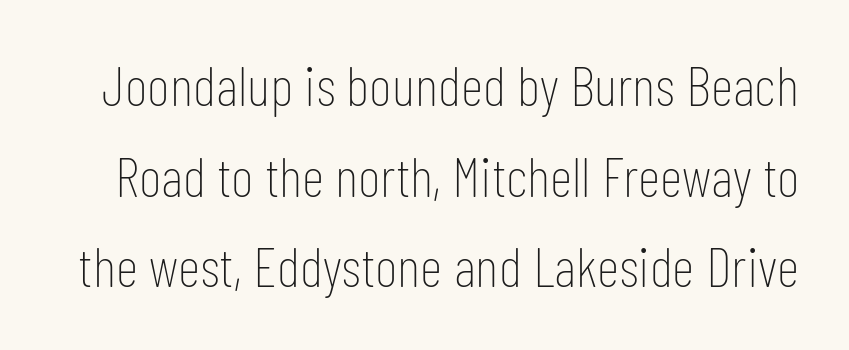
Words appear dense and cohesive because spacing is normal. Does the type have serifs? No, each stem ends abruptly. Proportional: the letters do not fall into vertical columns. Rendered with straight, roman letterforms. Reading down the column, the eye jumps a familiar distance to each next line. Stems here are at most as thick as an everyday book face.
